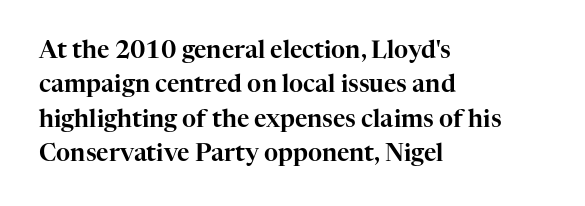
Q: Is the text italic (slanted)? A: No, it is upright.
Q: Is the text underlined? A: No.
Q: How is the paragraph aligned? A: Left-aligned.
Q: Is the spacing between letters normal or unusually wide? A: Normal.
Q: Is the spacing between lines tight, normal or loose? A: Normal.
